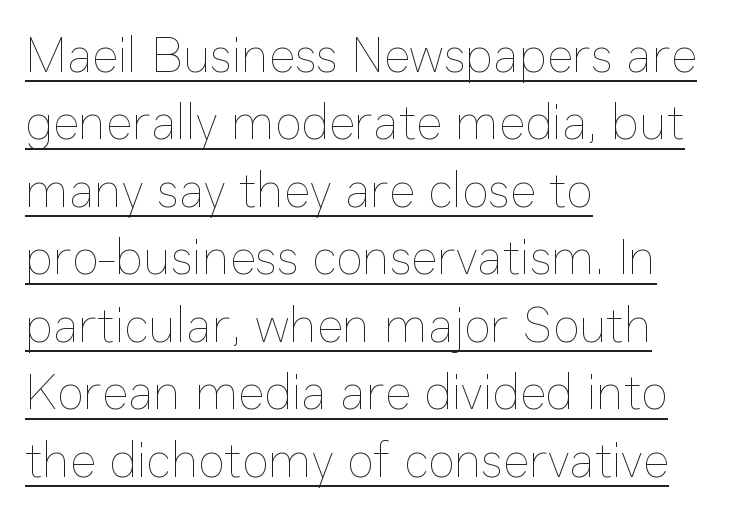
The line texture is even and compact thanks to regular tracking. You can see a thin bar hugging the bottom of the glyphs. Proportional: the letters do not fall into vertical columns. Upright lettering throughout. The rendering anchors every line to the left-hand side. Successive baselines arrive at the customary interval.
